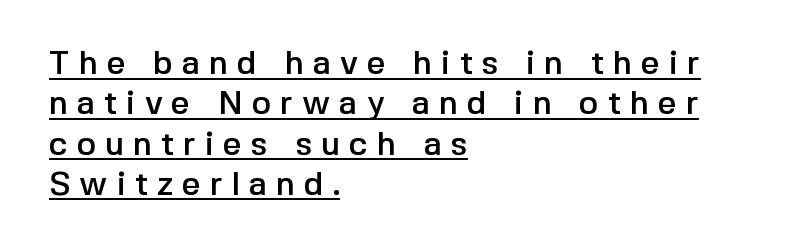
In CSS terms this would be text-align: left. Unlike italic type, these characters show no tilt at all. The passage shown has open, widely tracked lettering throughout. A baseline rule has been typeset under these characters. The face used here is proportionally spaced, like ordinary book or web type. I'd call this a sans setting — the letters go barefoot.
